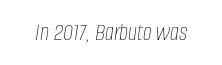
The image shows 25 px text type, italic (leaning right); set normal letter spacing, not underlined.
